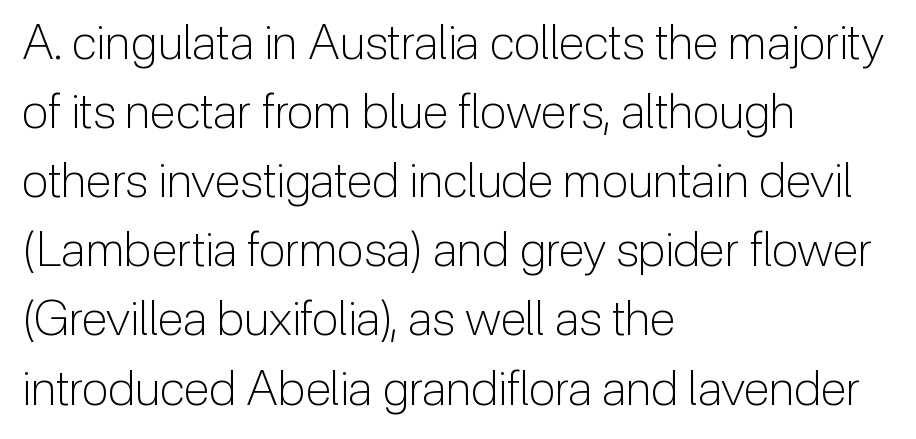
{"serif": "no", "italic": "no", "bold": "no", "weight": "light", "width": "normal", "stroke_contrast": "low", "x_height": "medium", "monospaced": "no", "underline": "no", "align": "left", "line_spacing": "normal", "line_spacing_ratio": 1.44, "letter_spacing": "normal", "letter_spacing_em": 0.0, "glyph_px": 48}
